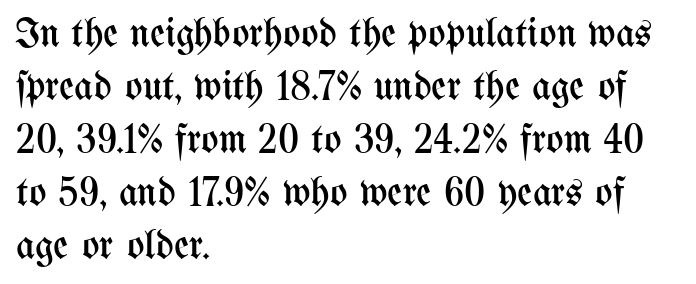
{"italic": "no", "bold": "no", "weight": "regular", "width": "condensed", "stroke_contrast": "medium", "x_height": "medium", "monospaced": "no", "underline": "no", "align": "left", "line_spacing": "normal", "line_spacing_ratio": 1.29, "letter_spacing": "normal", "letter_spacing_em": 0.0, "glyph_px": 41}
